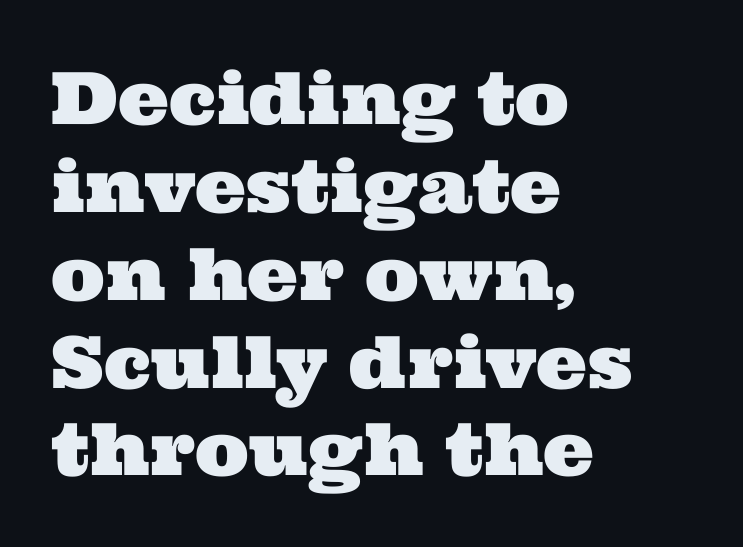
Check where the strokes stop: tiny serifs finish them off. All the whitespace from short lines collects on the right. Plain, unruled lines of type. Each letter keeps its own natural width here, so spacing adapts to shape. Characters follow at the spacing the type designer built in.
